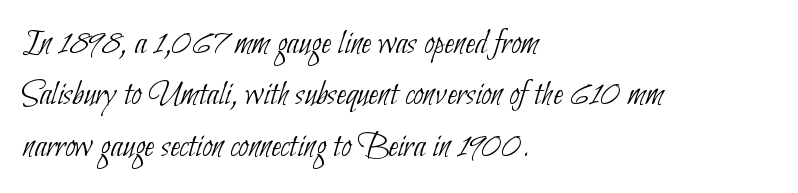
{"serif": "no", "bold": "no", "weight": "thin", "width": "condensed", "stroke_contrast": "low", "x_height": "small", "monospaced": "no", "underline": "no", "align": "left", "line_spacing": "normal", "line_spacing_ratio": 1.43, "letter_spacing": "normal", "letter_spacing_em": 0.0, "glyph_px": 36}
